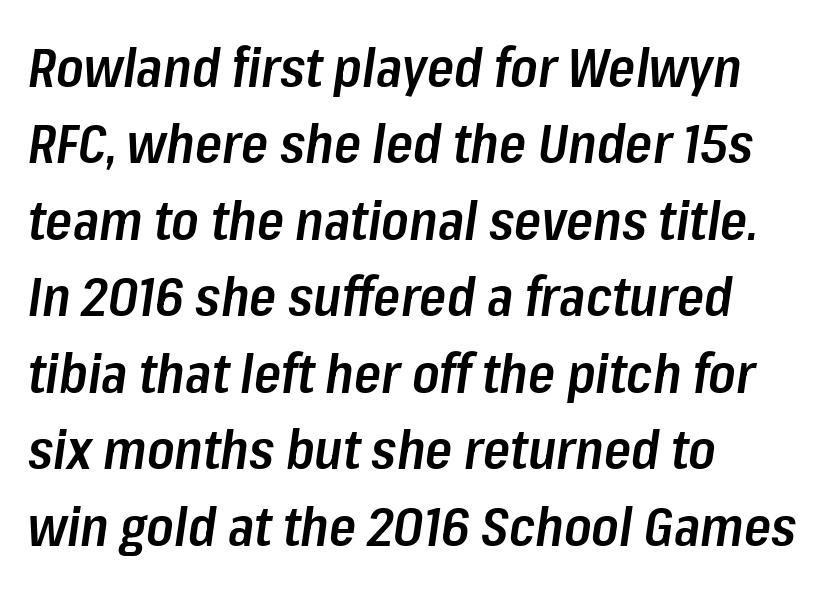
Q: Is the text bold? A: Semi-bold.
Q: Is the text italic (slanted)? A: Yes, it leans right by about 8 degrees.
Q: Is the text underlined? A: No.
Q: How is the paragraph aligned? A: Left-aligned.
Q: Is the spacing between letters normal or unusually wide? A: Normal.
Q: Is the spacing between lines tight, normal or loose? A: Normal.
Q: Width (condensed, normal, or wide)? A: Condensed.
Q: Stroke contrast? A: Low.
Q: x-height? A: Medium.
Q: Monospaced? A: No.
